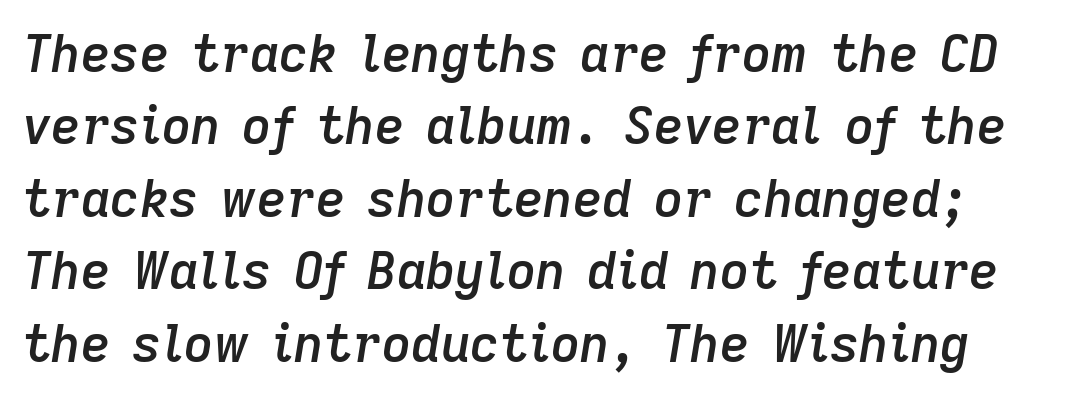
{"italic": "yes", "lean": "right", "slant_degrees": 9, "bold": "semi", "weight": "semibold", "width": "normal", "stroke_contrast": "low", "x_height": "medium", "monospaced": "no", "underline": "no", "line_spacing": "normal", "line_spacing_ratio": 1.42, "letter_spacing": "normal", "letter_spacing_em": 0.0, "glyph_px": 51}
